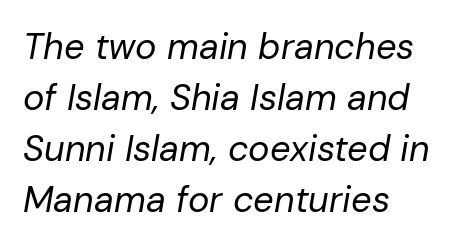
The rendering uses natural spacing where letterforms have individual widths. Caption: multi-line text, flush left, ragged right. Underlining? Definitely not there. Is this a heavy cut? Hardly; it is regular or lighter. Default kerning and tracking; the words read as compact shapes.
